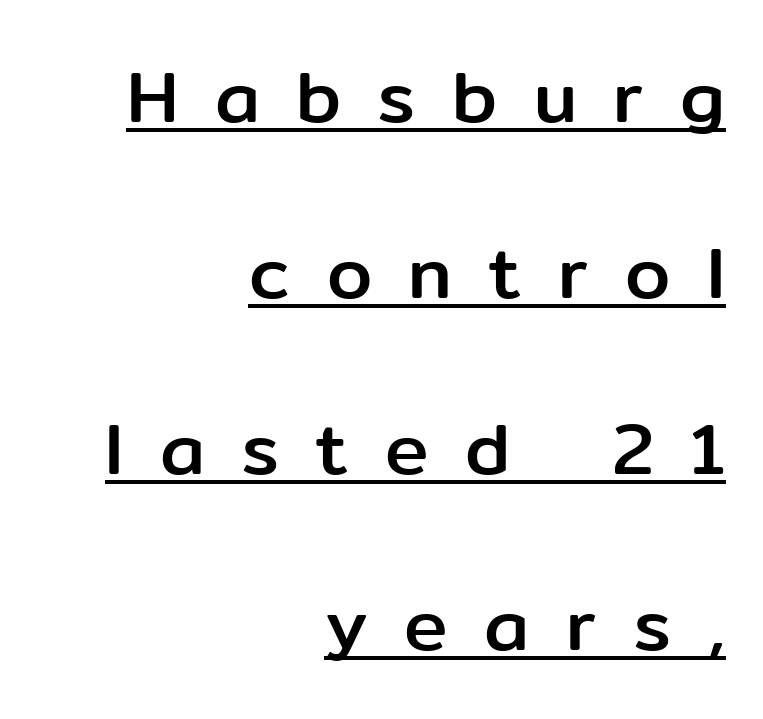
Q: Is the text italic (slanted)? A: No, it is upright.
Q: Is the typeface a serif or a sans-serif typeface? A: Sans-serif.
Q: Is the text underlined? A: Yes.
Q: How is the paragraph aligned? A: Right-aligned.
Q: Is the spacing between letters normal or unusually wide? A: Unusually wide.
Q: Is the spacing between lines tight, normal or loose? A: Loose.
Q: Width (condensed, normal, or wide)? A: Normal.
Q: Stroke contrast? A: Low.
Q: x-height? A: Medium.
Q: Monospaced? A: No.
